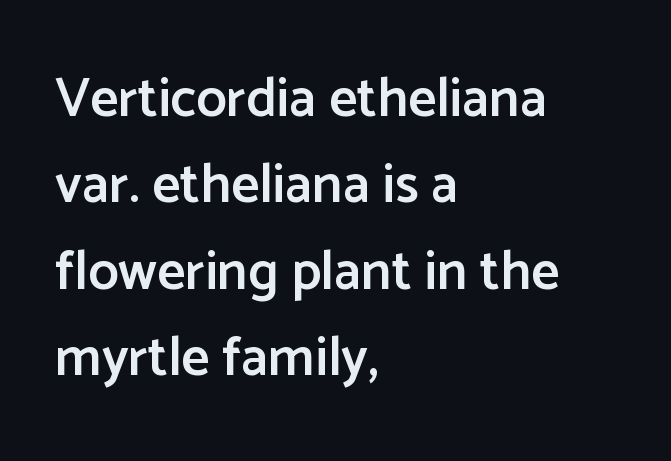
{"serif": "no", "italic": "no", "bold": "semi", "weight": "semibold", "width": "normal", "stroke_contrast": "low", "x_height": "medium", "monospaced": "no", "underline": "no", "align": "left", "line_spacing": "normal", "line_spacing_ratio": 1.57, "letter_spacing": "normal", "letter_spacing_em": 0.0, "glyph_px": 55}
